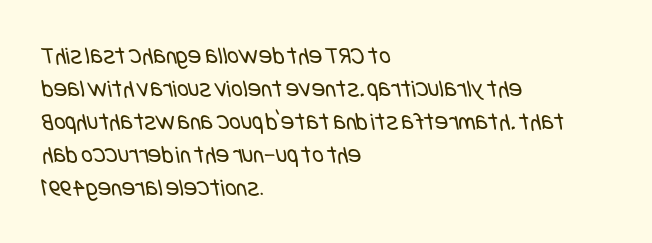
Q: Is the text bold? A: No.
Q: Is the text underlined? A: No.
Q: How is the paragraph aligned? A: Left-aligned.
Q: Is the spacing between letters normal or unusually wide? A: Normal.
Q: Is the spacing between lines tight, normal or loose? A: Normal.
